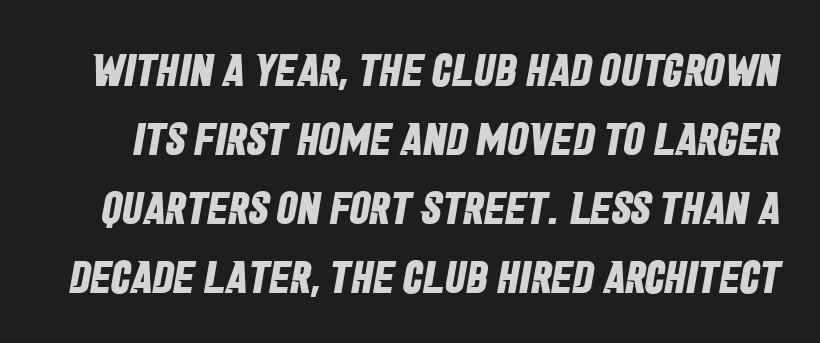
Q: Is the text bold? A: Yes.
Q: Is the typeface a serif or a sans-serif typeface? A: Sans-serif.
Q: Is the text underlined? A: No.
Q: Is the spacing between letters normal or unusually wide? A: Normal.
Q: Is the spacing between lines tight, normal or loose? A: Normal.
Q: Width (condensed, normal, or wide)? A: Condensed.
Q: Stroke contrast? A: Low.
Q: x-height? A: Large.
Q: Monospaced? A: No.
